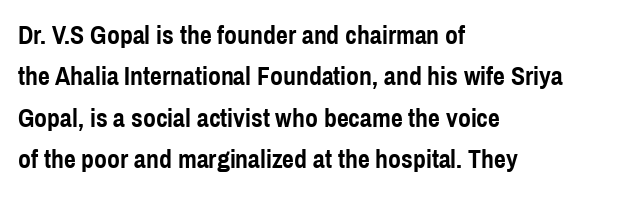
{"italic": "no", "bold": "yes", "underline": "no", "align": "left", "line_spacing": "normal", "line_spacing_ratio": 1.59, "letter_spacing": "normal", "letter_spacing_em": 0.0, "glyph_px": 26}
